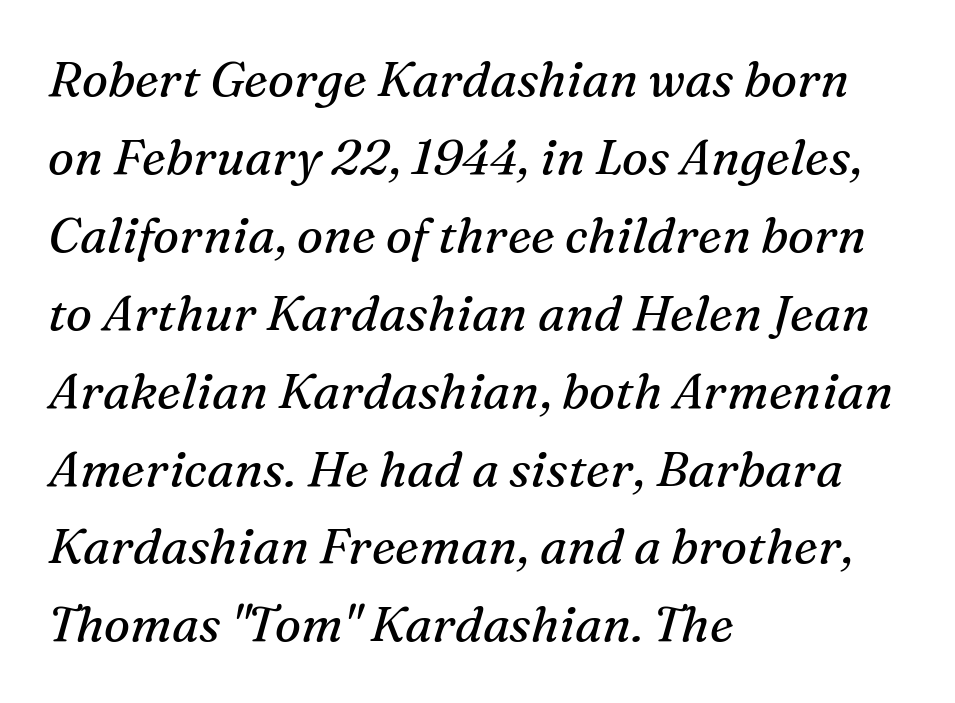
Q: Is the text bold? A: No.
Q: Is the text italic (slanted)? A: Yes, it leans right by about 16 degrees.
Q: Is the typeface a serif or a sans-serif typeface? A: Serif.
Q: Is the text underlined? A: No.
Q: How is the paragraph aligned? A: Left-aligned.
Q: Is the spacing between letters normal or unusually wide? A: Normal.
Q: Is the spacing between lines tight, normal or loose? A: Normal.
Q: Width (condensed, normal, or wide)? A: Normal.
Q: Stroke contrast? A: Medium.
Q: x-height? A: Medium.
Q: Monospaced? A: No.
